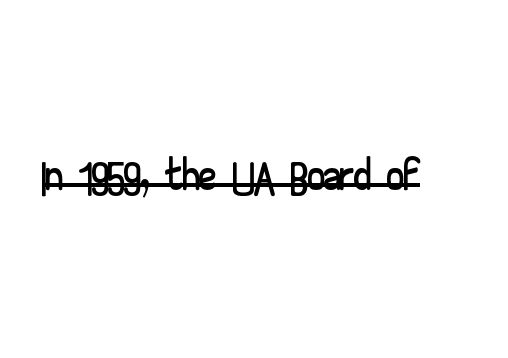
The image shows 68 px wide sans-serif type, upright; set normal letter spacing, underlined; low stroke contrast and a small x-height.
